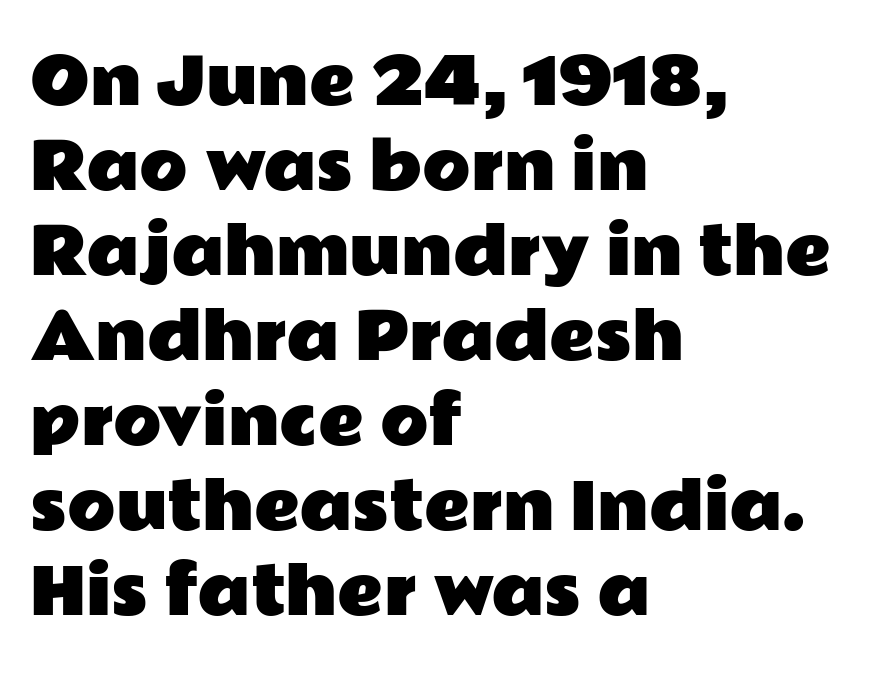
The image shows 63 px wide sans-serif type, upright; set left-aligned, normal line spacing (1.35x), normal letter spacing, not underlined; low stroke contrast and a medium x-height.
